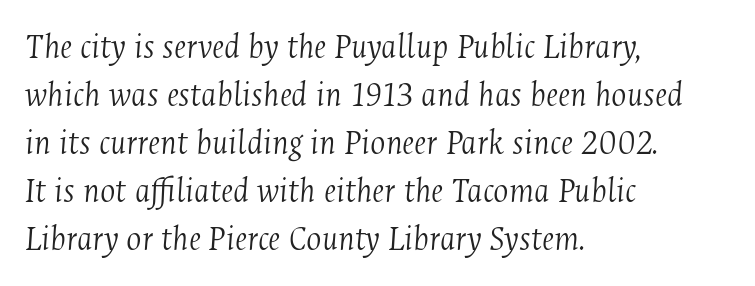
Old-style or modern, the face here clearly has serifs. Rows of type keep a routine distance in the vertical direction. Tall strokes in this sample are angled rather than plumb. No chunkiness to these letters — they're not bold.
